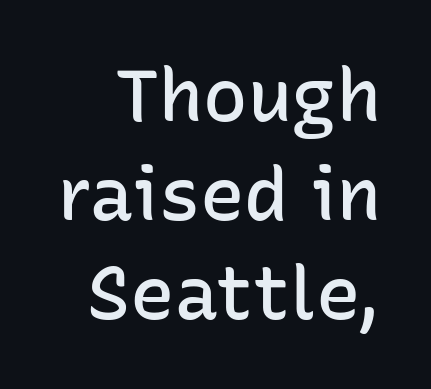
Q: Is the text bold? A: Semi-bold.
Q: Is the text italic (slanted)? A: No, it is upright.
Q: Is the typeface a serif or a sans-serif typeface? A: Sans-serif.
Q: Is the text underlined? A: No.
Q: Is the spacing between letters normal or unusually wide? A: Normal.
Q: Is the spacing between lines tight, normal or loose? A: Normal.
Q: Width (condensed, normal, or wide)? A: Normal.
Q: Stroke contrast? A: Low.
Q: x-height? A: Medium.
Q: Monospaced? A: No.
